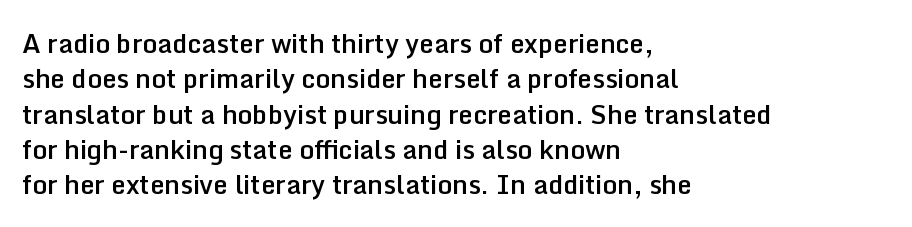
The image shows 26 px text type, upright; set left-aligned, normal line spacing (1.36x), normal letter spacing, not underlined.
